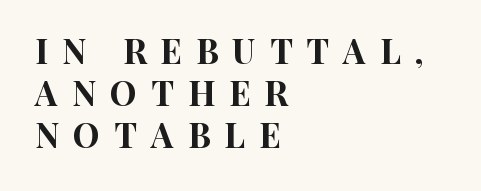
Letter spacing: wide. Does the type have serifs? No, each stem ends abruptly. Compared with a centered layout, this one pins lines to the left instead. These lines were composed using upright roman letters. The baseline area is clear. A typesetter would call this proportional, since set widths differ per character.
